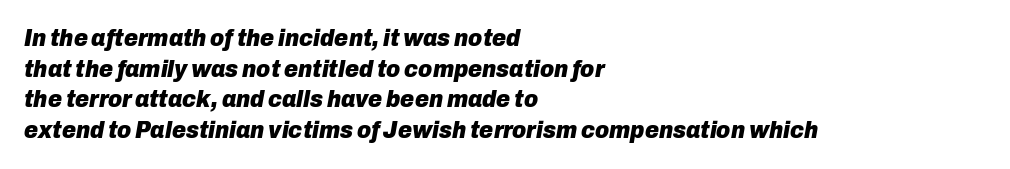
{"italic": "yes", "lean": "right", "slant_degrees": 10, "bold": "yes", "underline": "no", "align": "left", "line_spacing": "normal", "line_spacing_ratio": 1.28, "letter_spacing": "normal", "letter_spacing_em": 0.0, "glyph_px": 24}
